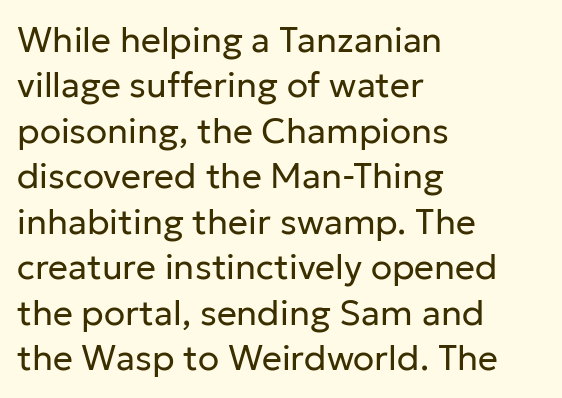
Vertical strokes here are truly vertical. A typesetter would label this face a sans. Character widths vary here, with narrow letters taking less room than wide ones. You could call the tracking neutral — neither tight nor loose. Weight: not bold — regular or lighter. Only glyphs here, with clear space below each row.
